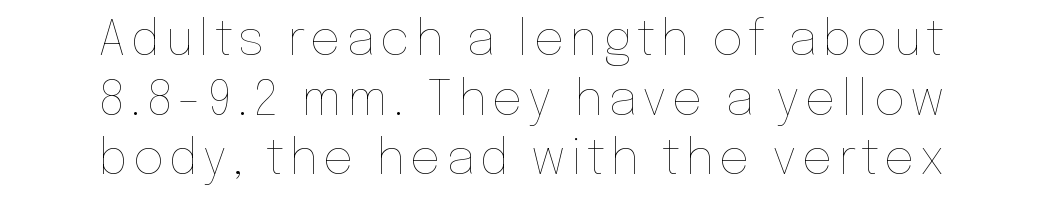
The image shows 48 px thin type, upright; set centered, line spacing 1.24x, not underlined; low stroke contrast and a medium x-height.
